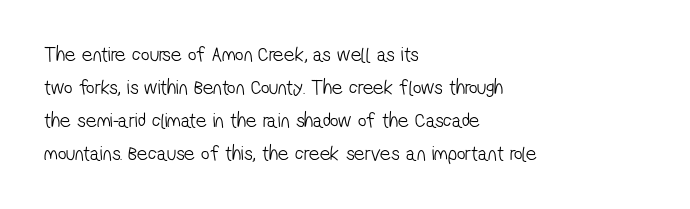
Spacing between characters is what you'd get straight out of the box. The letters look calm and open, with moderate or lighter stems. A bare baseline throughout the passage. The block of text has a typical density, with ordinary space between rows.
